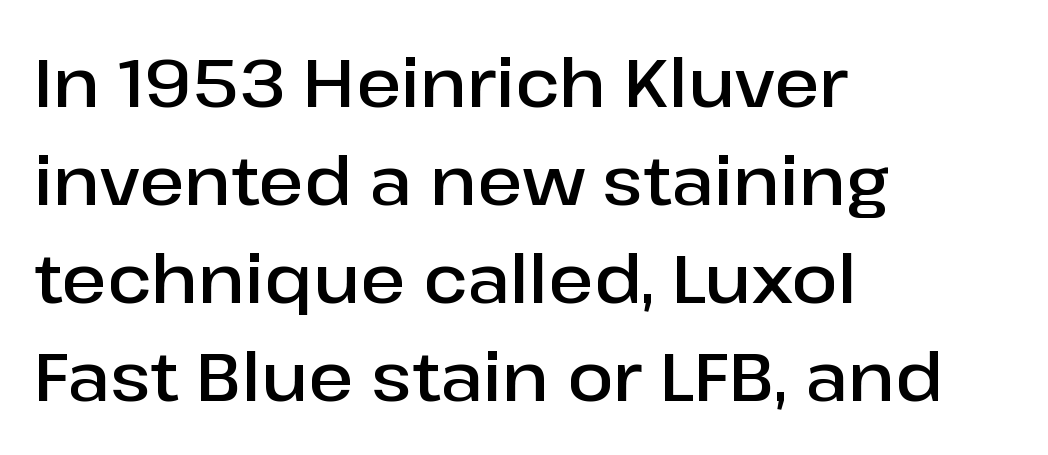
{"serif": "no", "italic": "no", "bold": "semi", "weight": "semibold", "width": "normal", "stroke_contrast": "low", "x_height": "medium", "monospaced": "no", "underline": "no", "align": "left", "line_spacing": "normal", "line_spacing_ratio": 1.44, "letter_spacing": "normal", "letter_spacing_em": 0.0, "glyph_px": 68}
